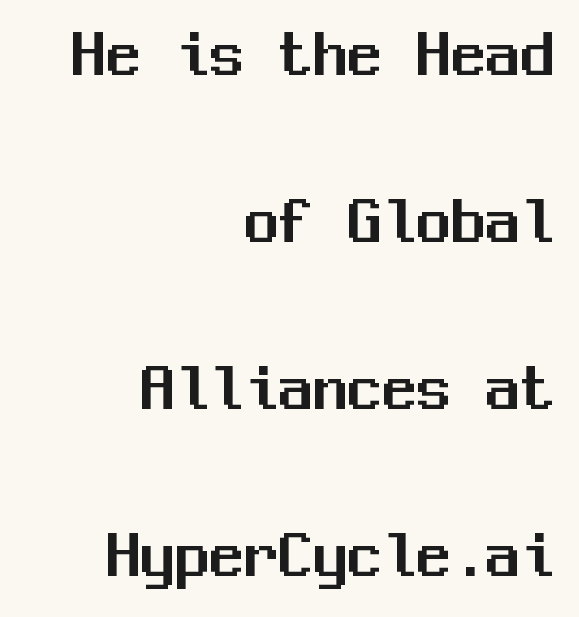
{"serif": "no", "italic": "no", "width": "normal", "stroke_contrast": "medium", "x_height": "medium", "monospaced": "yes", "underline": "no", "align": "right", "line_spacing": "loose", "line_spacing_ratio": 2.42, "letter_spacing": "normal", "letter_spacing_em": 0.0, "glyph_px": 69}
